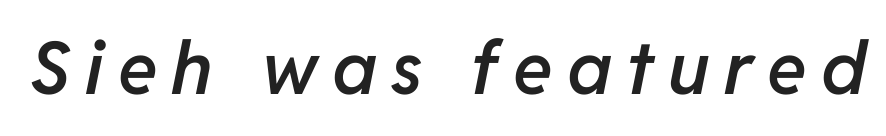
Q: Is the text bold? A: Semi-bold.
Q: Is the text italic (slanted)? A: Yes, it leans right by about 11 degrees.
Q: Is the text underlined? A: No.
Q: Is the spacing between letters normal or unusually wide? A: Unusually wide.
Q: Width (condensed, normal, or wide)? A: Normal.
Q: Stroke contrast? A: Low.
Q: x-height? A: Medium.
Q: Monospaced? A: No.
